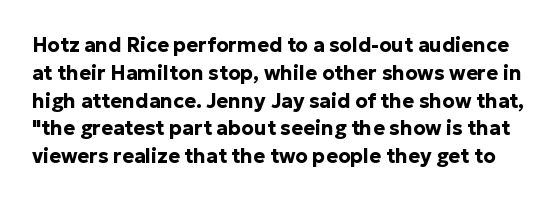
Q: Is the text bold? A: Yes.
Q: Is the text italic (slanted)? A: No, it is upright.
Q: Is the text underlined? A: No.
Q: Is the spacing between letters normal or unusually wide? A: Normal.
Q: Is the spacing between lines tight, normal or loose? A: Normal.
